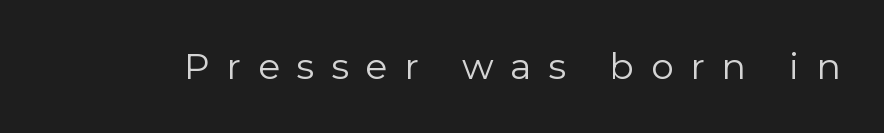
The image shows 36 px regular-weight sans-serif type, upright; set unusually wide letter spacing (+0.47 em), not underlined; low stroke contrast and a medium x-height.
